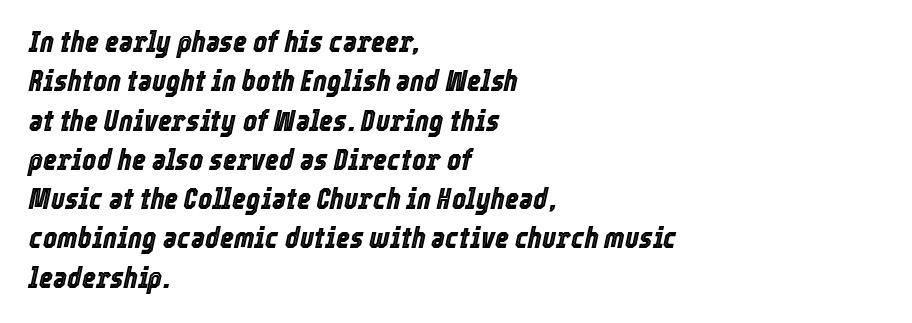
Q: Is the text italic (slanted)? A: Yes, it leans right by about 12 degrees.
Q: Is the text underlined? A: No.
Q: How is the paragraph aligned? A: Left-aligned.
Q: Is the spacing between letters normal or unusually wide? A: Normal.
Q: Is the spacing between lines tight, normal or loose? A: Normal.
Q: Width (condensed, normal, or wide)? A: Condensed.
Q: x-height? A: Medium.
Q: Monospaced? A: No.
